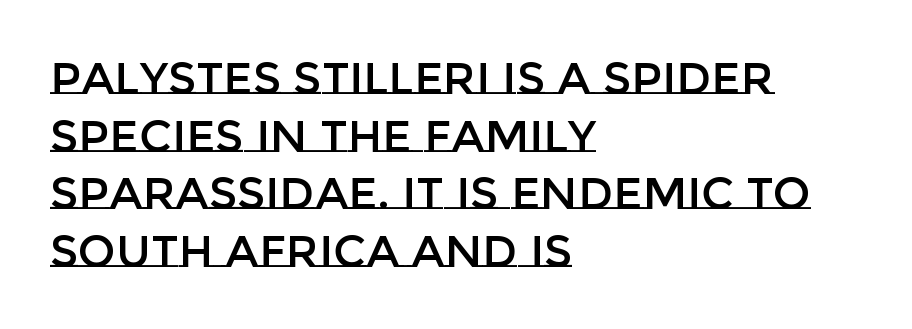
{"italic": "no", "width": "normal", "stroke_contrast": "low", "x_height": "large", "monospaced": "no", "underline": "no", "align": "left", "line_spacing": "normal", "line_spacing_ratio": 1.28, "letter_spacing": "normal", "letter_spacing_em": 0.0, "glyph_px": 45}
